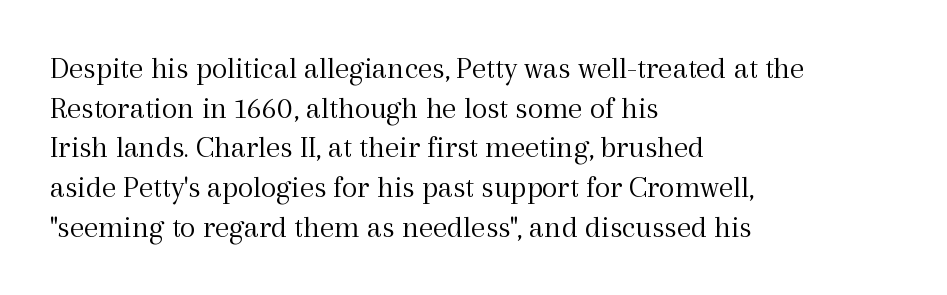
The image shows 32 px light serif type, upright; set left-aligned, line spacing 1.24x, normal letter spacing, not underlined; a medium x-height.
